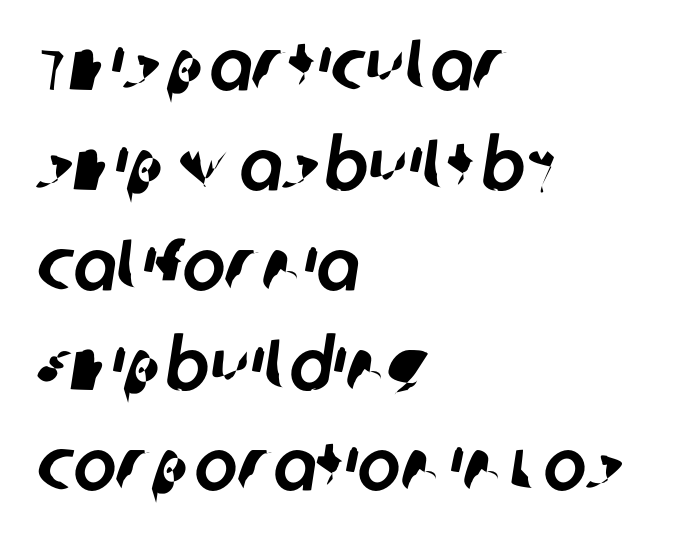
Q: Is the typeface a serif or a sans-serif typeface? A: Sans-serif.
Q: Is the text underlined? A: No.
Q: How is the paragraph aligned? A: Left-aligned.
Q: Is the spacing between letters normal or unusually wide? A: Normal.
Q: Is the spacing between lines tight, normal or loose? A: Normal.
Q: Width (condensed, normal, or wide)? A: Normal.
Q: Stroke contrast? A: Low.
Q: x-height? A: Large.
Q: Monospaced? A: No.
